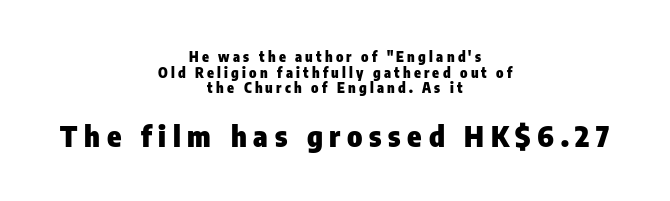
Q: Is the text bold? A: Yes.
Q: Is the text italic (slanted)? A: No, it is upright.
Q: Is the typeface a serif or a sans-serif typeface? A: Sans-serif.
Q: Is the text underlined? A: No.
Q: How is the paragraph aligned? A: Centered.
Q: Is the spacing between letters normal or unusually wide? A: Unusually wide.
Q: Is the spacing between lines tight, normal or loose? A: Tight.
Q: Which block of text is set in a larger size, the first (top) or the second (bottom)? A: The second (bottom) one.
Q: Width (condensed, normal, or wide)? A: Condensed.
Q: Stroke contrast? A: Low.
Q: x-height? A: Medium.
Q: Monospaced? A: No.
